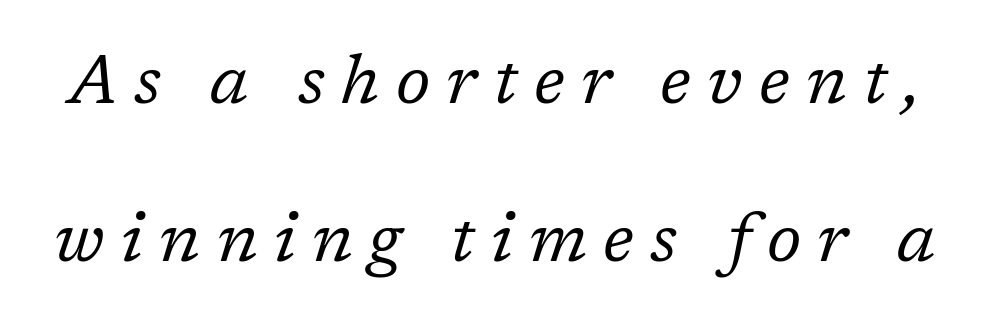
The image shows 68 px regular-weight serif type, italic (leaning right); set loose line spacing (2.33x), unusually wide letter spacing (+0.24 em), not underlined; low stroke contrast and a medium x-height.
